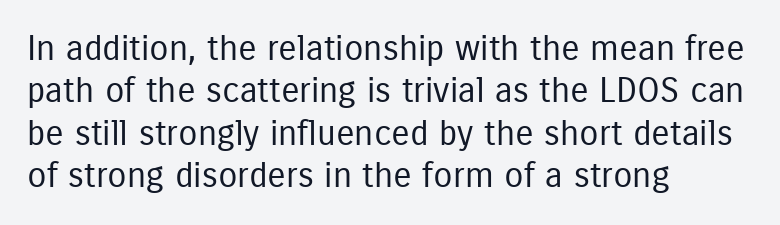
Q: Is the text bold? A: No.
Q: Is the text italic (slanted)? A: No, it is upright.
Q: Is the typeface a serif or a sans-serif typeface? A: Sans-serif.
Q: Is the text underlined? A: No.
Q: How is the paragraph aligned? A: Left-aligned.
Q: Is the spacing between letters normal or unusually wide? A: Normal.
Q: Width (condensed, normal, or wide)? A: Condensed.
Q: Stroke contrast? A: Low.
Q: x-height? A: Medium.
Q: Monospaced? A: No.
